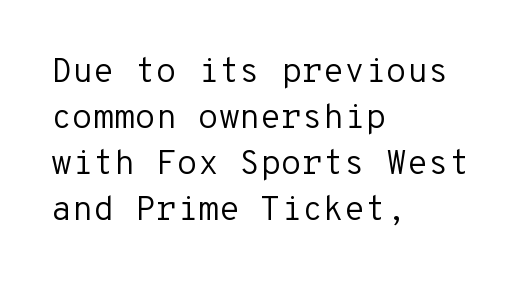
The lines sit at an ordinary, default distance from one another. On a weight scale, this lands at 450 or below. Every character here occupies the same horizontal width, giving the sample a typewriter-like rhythm. In terms of letterform style, serifs are entirely absent. The paragraph has a hard left edge and a soft right edge.
